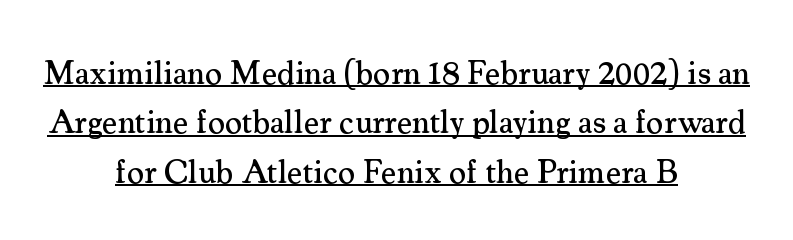
Q: Is the text italic (slanted)? A: No, it is upright.
Q: Is the typeface a serif or a sans-serif typeface? A: Serif.
Q: Is the text underlined? A: Yes.
Q: How is the paragraph aligned? A: Centered.
Q: Is the spacing between letters normal or unusually wide? A: Normal.
Q: Is the spacing between lines tight, normal or loose? A: Normal.
Q: Width (condensed, normal, or wide)? A: Normal.
Q: Stroke contrast? A: Medium.
Q: x-height? A: Small.
Q: Monospaced? A: No.
